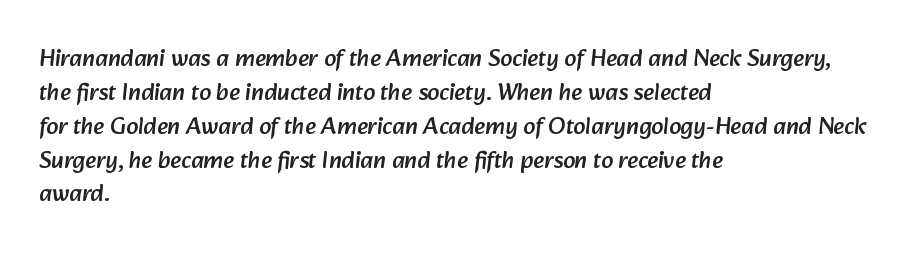
The image shows 24 px text type; set left-aligned, normal line spacing (1.41x), normal letter spacing, not underlined.
